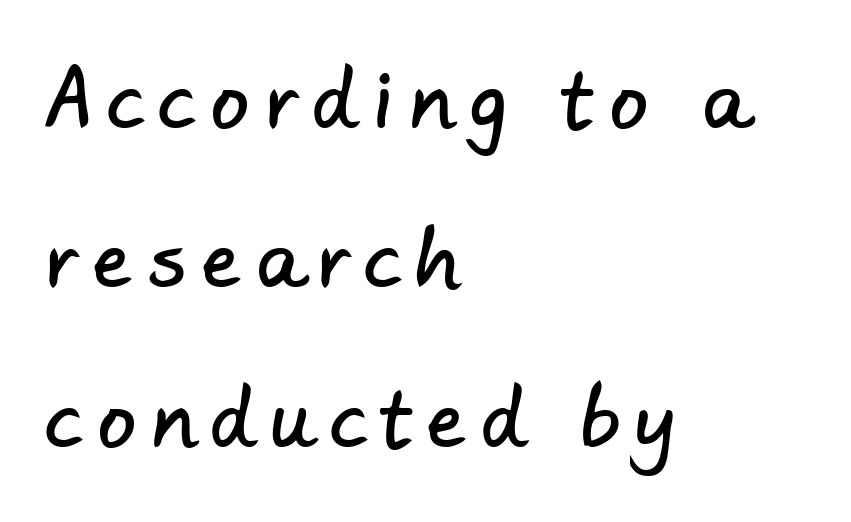
Q: Is the typeface a serif or a sans-serif typeface? A: Sans-serif.
Q: Is the text underlined? A: No.
Q: How is the paragraph aligned? A: Left-aligned.
Q: Is the spacing between letters normal or unusually wide? A: Unusually wide.
Q: Is the spacing between lines tight, normal or loose? A: Loose.
Q: Width (condensed, normal, or wide)? A: Normal.
Q: Stroke contrast? A: Low.
Q: x-height? A: Small.
Q: Monospaced? A: No.
